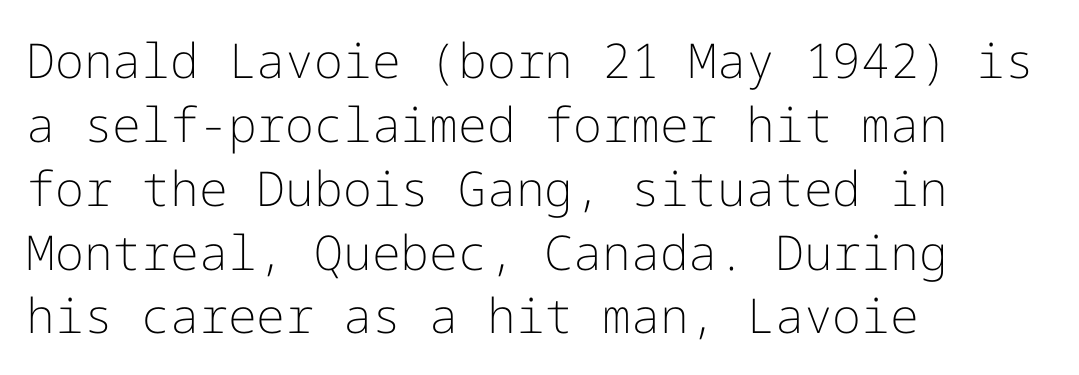
{"serif": "no", "italic": "no", "bold": "no", "weight": "light", "width": "normal", "stroke_contrast": "low", "x_height": "medium", "underline": "no", "align": "left", "line_spacing": "normal", "line_spacing_ratio": 1.33, "letter_spacing": "normal", "letter_spacing_em": 0.0, "glyph_px": 48}
